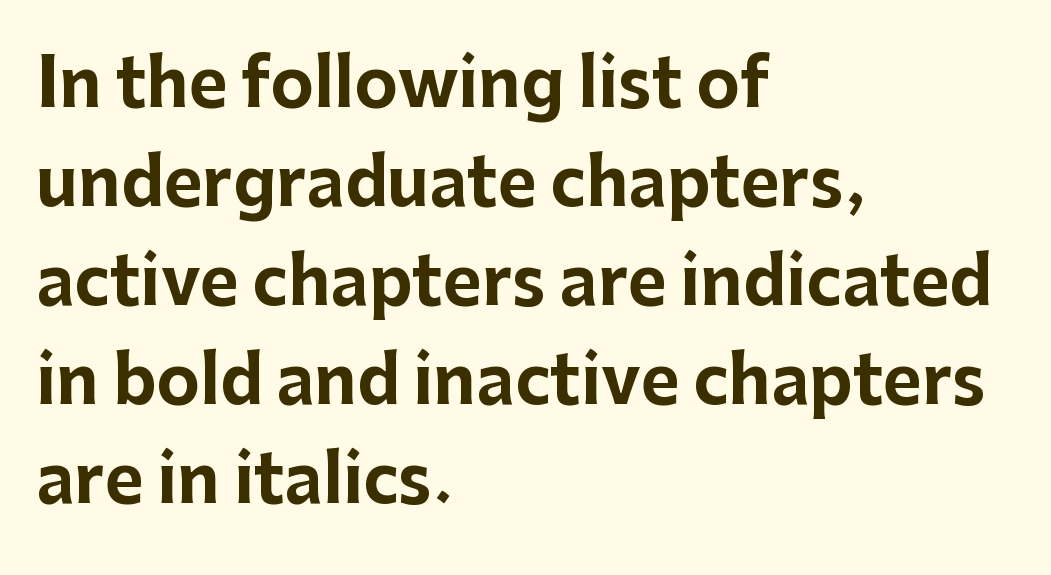
The image shows 66 px bold sans-serif type, upright; set left-aligned, normal line spacing (1.5x), normal letter spacing, not underlined; low stroke contrast and a medium x-height.
